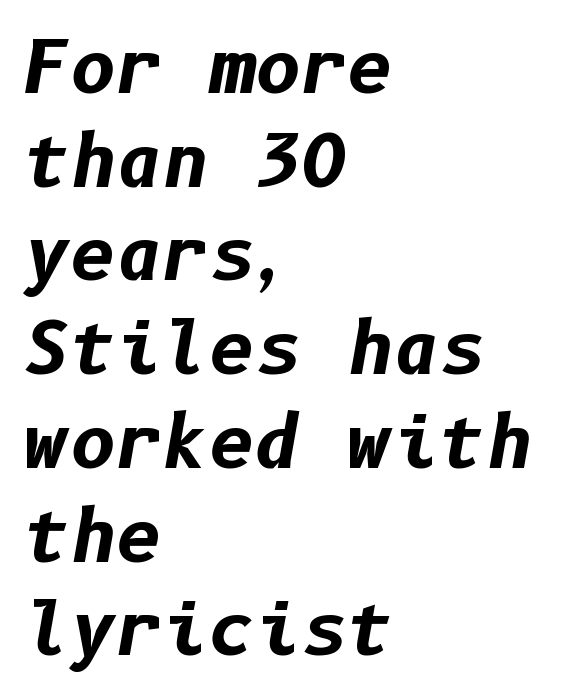
Q: Is the text bold? A: Yes.
Q: Is the text italic (slanted)? A: Yes, it leans right by about 10 degrees.
Q: Is the text underlined? A: No.
Q: How is the paragraph aligned? A: Left-aligned.
Q: Is the spacing between letters normal or unusually wide? A: Normal.
Q: Is the spacing between lines tight, normal or loose? A: Normal.
Q: Width (condensed, normal, or wide)? A: Normal.
Q: Stroke contrast? A: Low.
Q: x-height? A: Medium.
